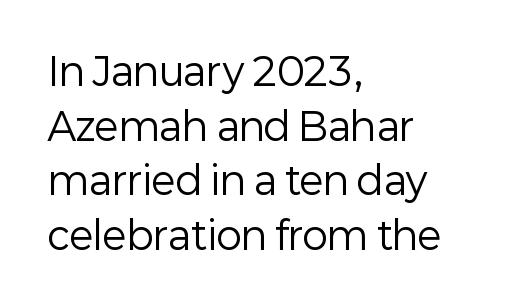
Do the letters lean? They stand straight. The rows are spaced the way most documents space them. Summary of weight: not heavy and not bold. Is this a fixed-width face? No — the glyphs have proportional, varying widths.
